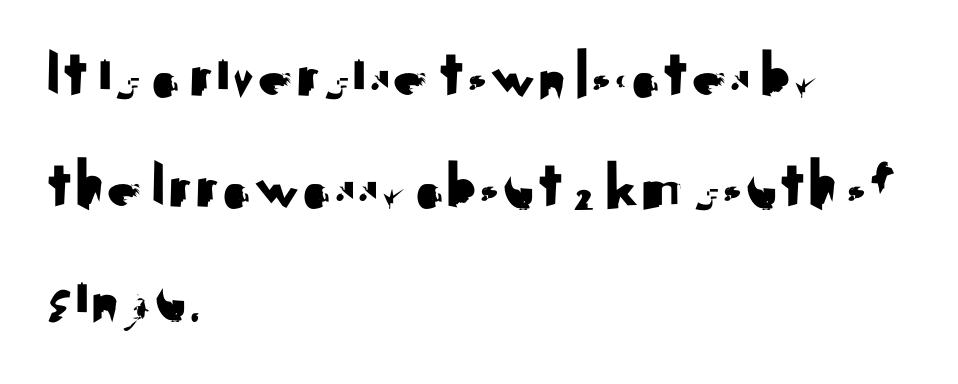
{"serif": "no", "italic": "no", "width": "normal", "stroke_contrast": "medium", "x_height": "small", "monospaced": "no", "underline": "no", "align": "left", "line_spacing": "normal", "line_spacing_ratio": 1.59, "letter_spacing": "normal", "letter_spacing_em": 0.0, "glyph_px": 70}
